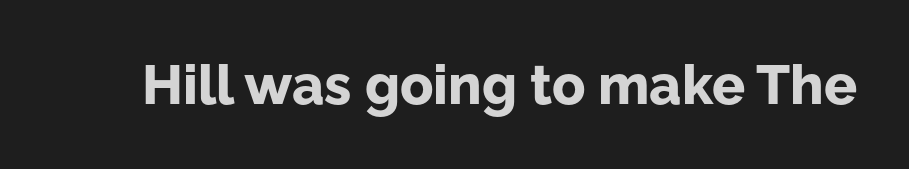
The image shows 55 px bold sans-serif type, upright; set normal letter spacing, not underlined; low stroke contrast and a medium x-height.
